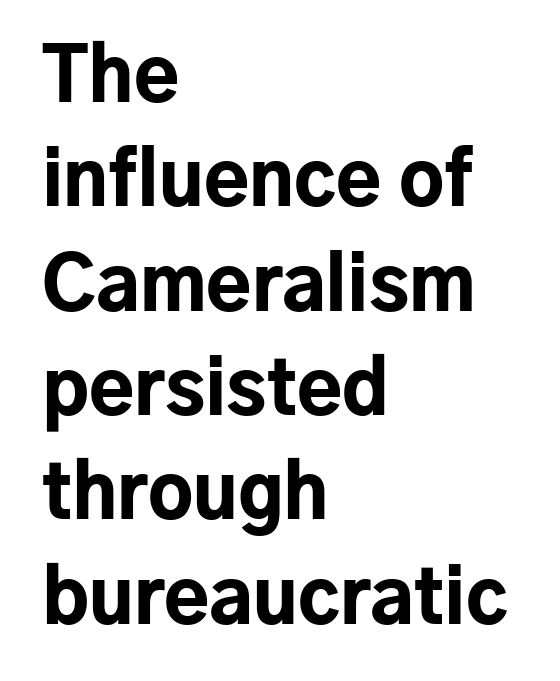
Q: Is the text bold? A: Yes.
Q: Is the text italic (slanted)? A: No, it is upright.
Q: Is the typeface a serif or a sans-serif typeface? A: Sans-serif.
Q: Is the text underlined? A: No.
Q: How is the paragraph aligned? A: Left-aligned.
Q: Is the spacing between letters normal or unusually wide? A: Normal.
Q: Is the spacing between lines tight, normal or loose? A: Normal.
Q: Width (condensed, normal, or wide)? A: Normal.
Q: Stroke contrast? A: Low.
Q: x-height? A: Medium.
Q: Monospaced? A: No.
